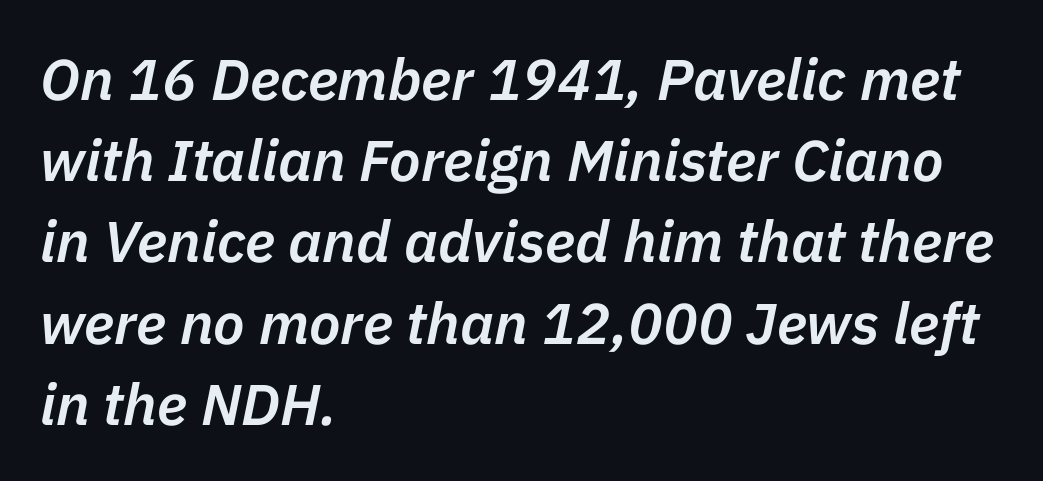
Q: Is the text bold? A: Semi-bold.
Q: Is the text italic (slanted)? A: Yes, it leans right by about 11 degrees.
Q: Is the text underlined? A: No.
Q: How is the paragraph aligned? A: Left-aligned.
Q: Is the spacing between letters normal or unusually wide? A: Normal.
Q: Is the spacing between lines tight, normal or loose? A: Normal.
Q: Width (condensed, normal, or wide)? A: Normal.
Q: Stroke contrast? A: Low.
Q: x-height? A: Medium.
Q: Monospaced? A: No.
